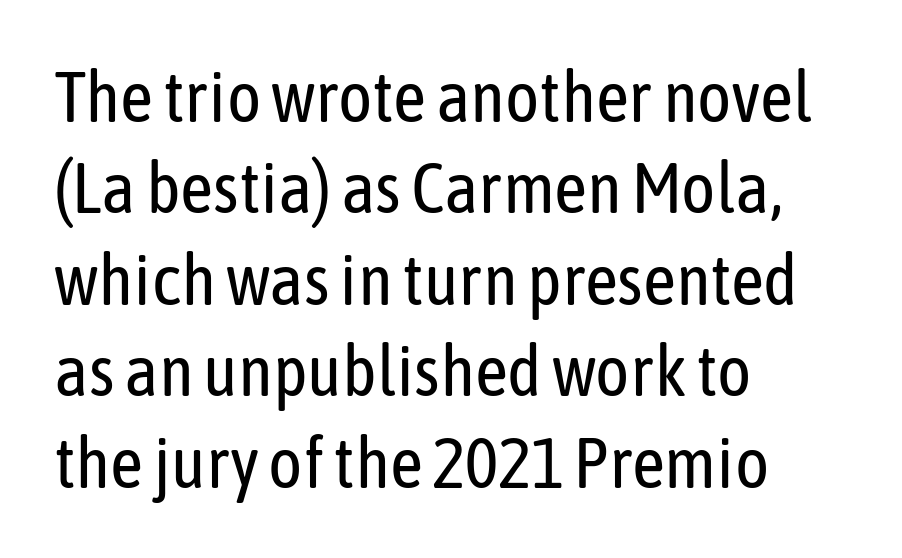
{"serif": "no", "italic": "no", "bold": "no", "weight": "regular", "width": "condensed", "stroke_contrast": "low", "x_height": "medium", "monospaced": "no", "underline": "no", "align": "left", "line_spacing": "normal", "line_spacing_ratio": 1.27, "letter_spacing": "normal", "letter_spacing_em": 0.0, "glyph_px": 72}
